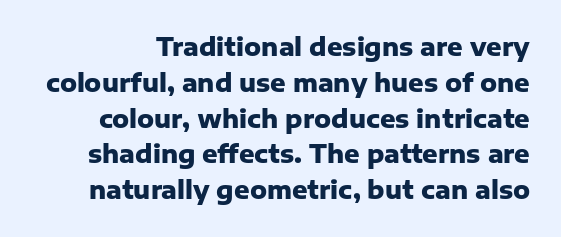
The image shows 24 px bold type, upright; set normal line spacing (1.49x), normal letter spacing, not underlined.
